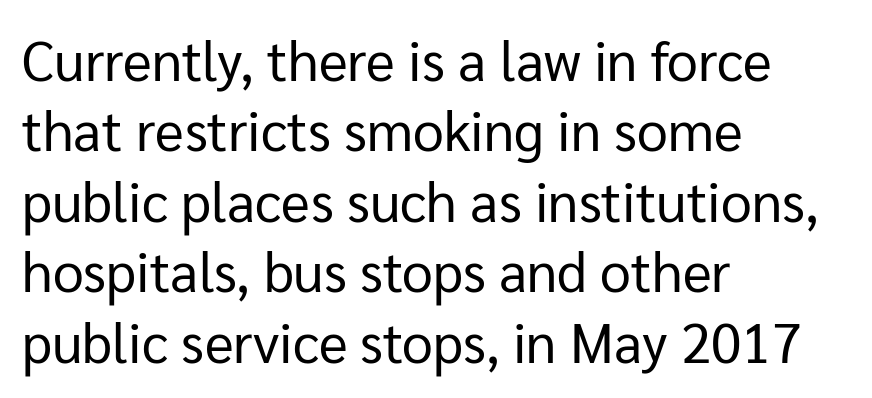
The words here are not underlined. Rendered with straight, roman letterforms. No heavy texture on the line: the type isn't bold. The rendering keeps characters at their native spacing.
